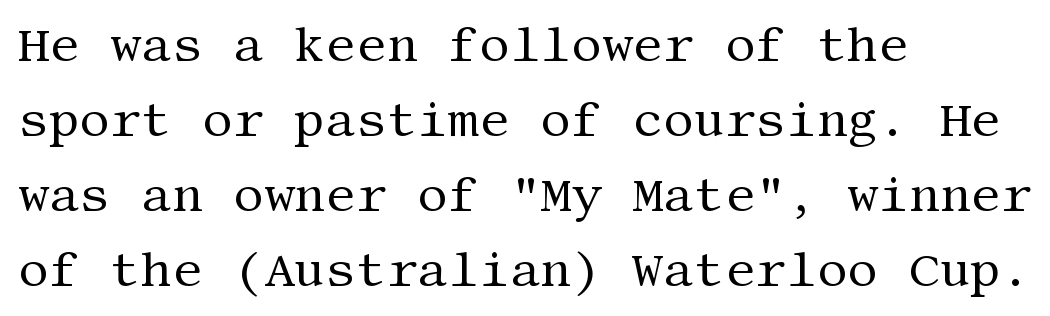
The image shows 48 px regular-weight serif type, upright; set left-aligned, normal line spacing (1.56x), normal letter spacing, not underlined; medium stroke contrast and a large x-height.
